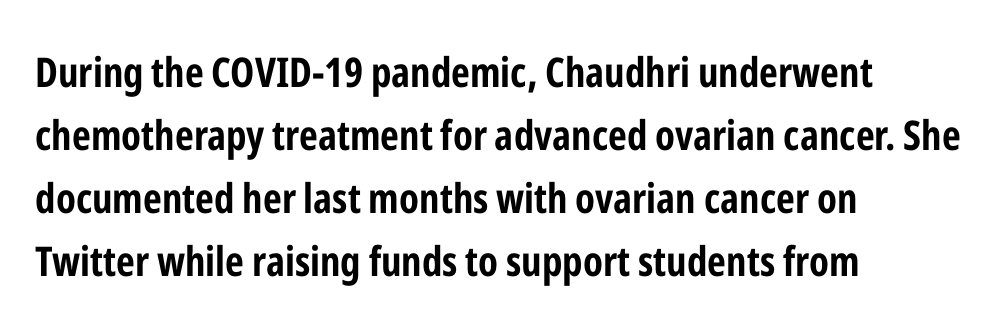
Q: Is the text bold? A: Yes.
Q: Is the text italic (slanted)? A: No, it is upright.
Q: Is the typeface a serif or a sans-serif typeface? A: Sans-serif.
Q: Is the text underlined? A: No.
Q: How is the paragraph aligned? A: Left-aligned.
Q: Is the spacing between letters normal or unusually wide? A: Normal.
Q: Is the spacing between lines tight, normal or loose? A: Normal.
Q: Width (condensed, normal, or wide)? A: Condensed.
Q: Stroke contrast? A: Low.
Q: x-height? A: Medium.
Q: Monospaced? A: No.
